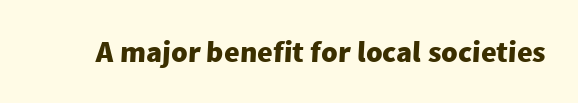
Q: Is the text bold? A: Yes.
Q: Is the typeface a serif or a sans-serif typeface? A: Sans-serif.
Q: Is the text underlined? A: No.
Q: Is the spacing between letters normal or unusually wide? A: Normal.
Q: Width (condensed, normal, or wide)? A: Normal.
Q: Stroke contrast? A: Low.
Q: x-height? A: Medium.
Q: Monospaced? A: No.
